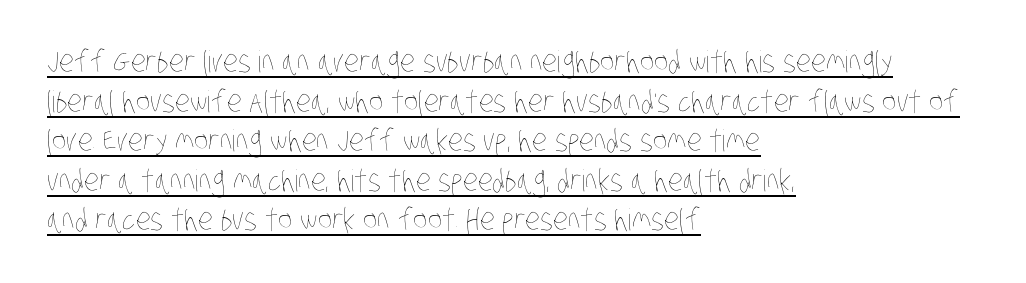
Successive baselines arrive at the customary interval. The rag falls on the right side of this text block. Is the stroke heavy? The answer is a plain regular-or-lighter. What decoration does the sample have? An underline. Each letter keeps its own natural width here, so spacing adapts to shape. This rendering leaves character spacing at its baseline value.
